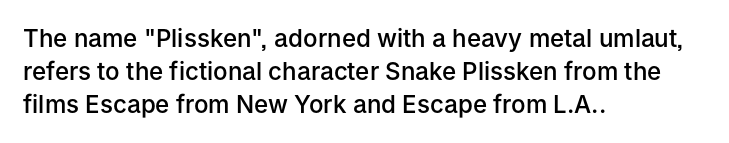
This rendering features lettering with no underline. Firm but not heavy-handed strokes: this text is semibold. Compared with typical body copy, the letter spacing here is the same. This sample is left-justified, so line endings fall wherever the words run out. Normally led — the rows are evenly, conventionally spaced.
